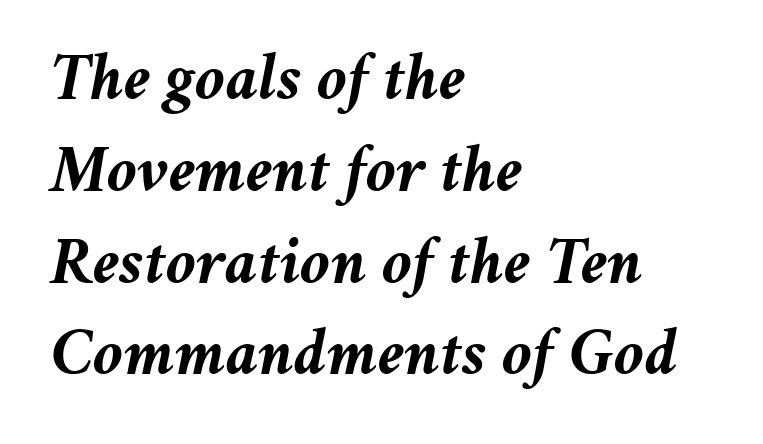
The image shows 67 px semibold type, italic (leaning right); set left-aligned, normal line spacing (1.37x), normal letter spacing, not underlined; medium stroke contrast and a medium x-height.
